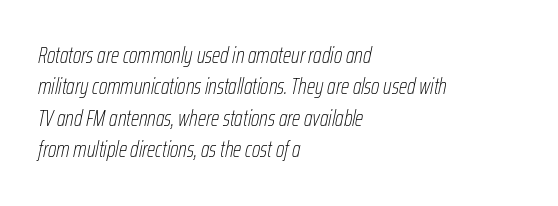
Q: Is the text bold? A: No.
Q: Is the text italic (slanted)? A: Yes, it leans right by about 12 degrees.
Q: Is the text underlined? A: No.
Q: How is the paragraph aligned? A: Left-aligned.
Q: Is the spacing between letters normal or unusually wide? A: Normal.
Q: Is the spacing between lines tight, normal or loose? A: Normal.
